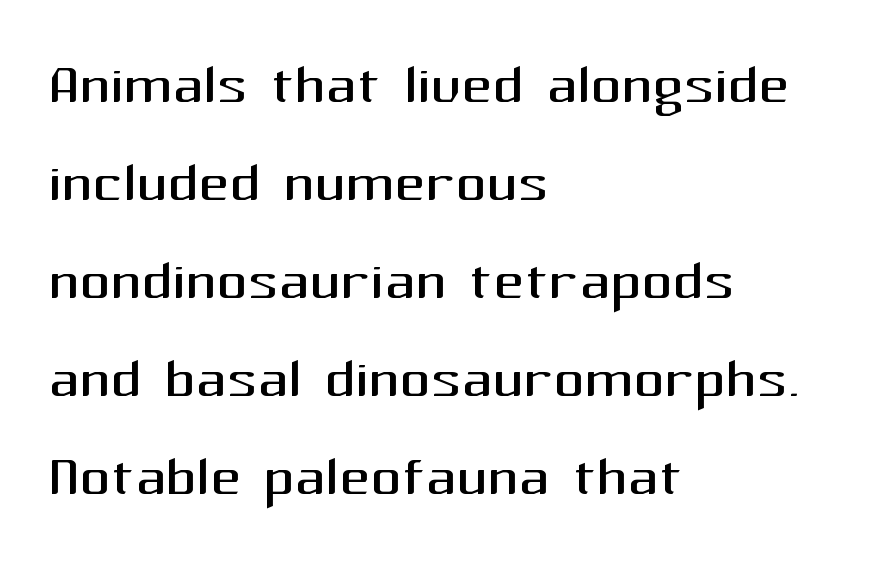
Q: Is the text bold? A: No.
Q: Is the text italic (slanted)? A: No, it is upright.
Q: Is the typeface a serif or a sans-serif typeface? A: Sans-serif.
Q: Is the text underlined? A: No.
Q: How is the paragraph aligned? A: Left-aligned.
Q: Is the spacing between letters normal or unusually wide? A: Normal.
Q: Is the spacing between lines tight, normal or loose? A: Normal.
Q: Width (condensed, normal, or wide)? A: Normal.
Q: Stroke contrast? A: Medium.
Q: x-height? A: Medium.
Q: Monospaced? A: No.
